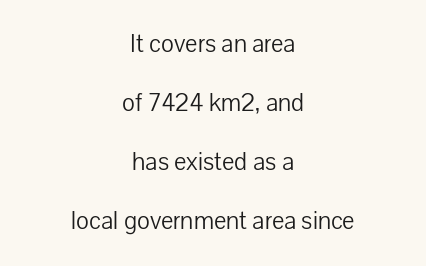
Q: Is the text bold? A: No.
Q: Is the text italic (slanted)? A: No, it is upright.
Q: Is the text underlined? A: No.
Q: How is the paragraph aligned? A: Centered.
Q: Is the spacing between letters normal or unusually wide? A: Normal.
Q: Is the spacing between lines tight, normal or loose? A: Loose.
